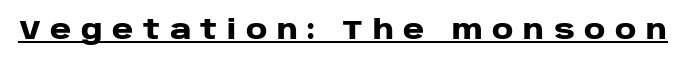
The gaps between neighbouring characters are conspicuously large. Every word sits above its own underline. Does the lettering tilt? It doesn't — this is upright. A dark, heavy texture on the line: the type is bold.
